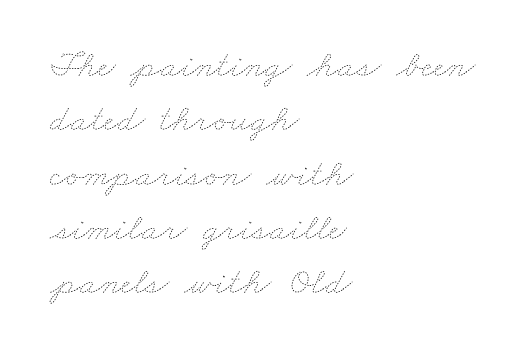
{"bold": "no", "weight": "thin", "width": "wide", "stroke_contrast": "low", "x_height": "small", "monospaced": "no", "underline": "no", "align": "left", "line_spacing": "normal", "line_spacing_ratio": 1.43, "letter_spacing": "normal", "letter_spacing_em": 0.0, "glyph_px": 38}
